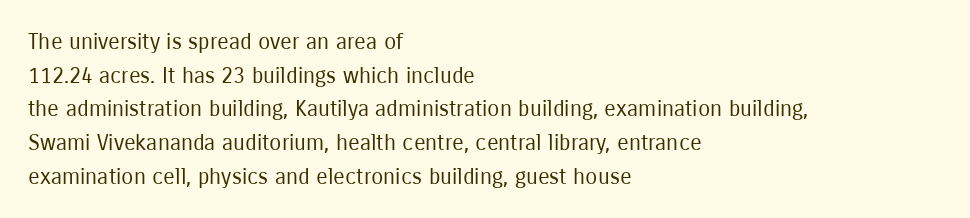
The image shows 22 px text type, upright; set left-aligned, normal line spacing (1.53x), normal letter spacing, not underlined.
